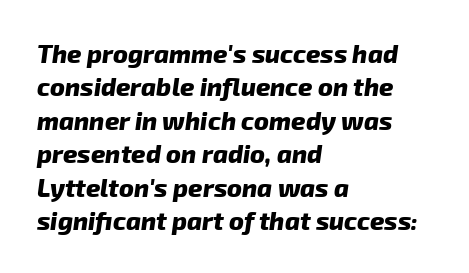
The foot of each line stays bare and open. All the whitespace from short lines collects on the right. Notice how descenders clear the ascenders below comfortably — that's standard leading. Emphasis by weight is at full strength: bold.
